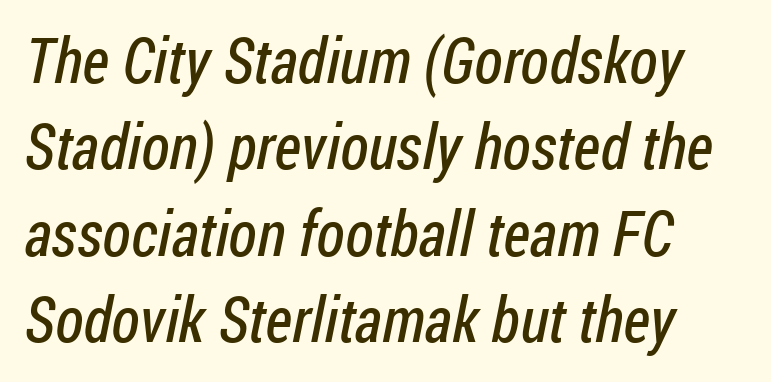
Q: Is the text bold? A: No.
Q: Is the typeface a serif or a sans-serif typeface? A: Sans-serif.
Q: Is the text underlined? A: No.
Q: How is the paragraph aligned? A: Left-aligned.
Q: Is the spacing between letters normal or unusually wide? A: Normal.
Q: Is the spacing between lines tight, normal or loose? A: Normal.
Q: Width (condensed, normal, or wide)? A: Condensed.
Q: Stroke contrast? A: Low.
Q: x-height? A: Medium.
Q: Monospaced? A: No.
